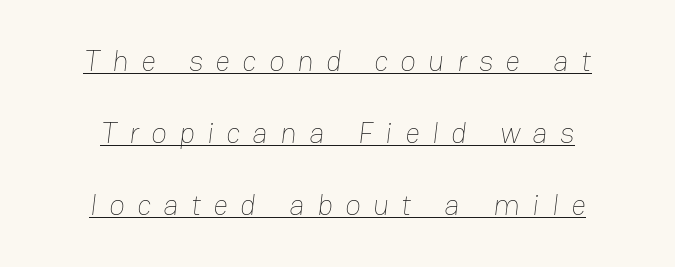
The image shows 29 px thin type; set centered, loose line spacing (2.49x), unusually wide letter spacing (+0.43 em), underlined; low stroke contrast and a medium x-height.
